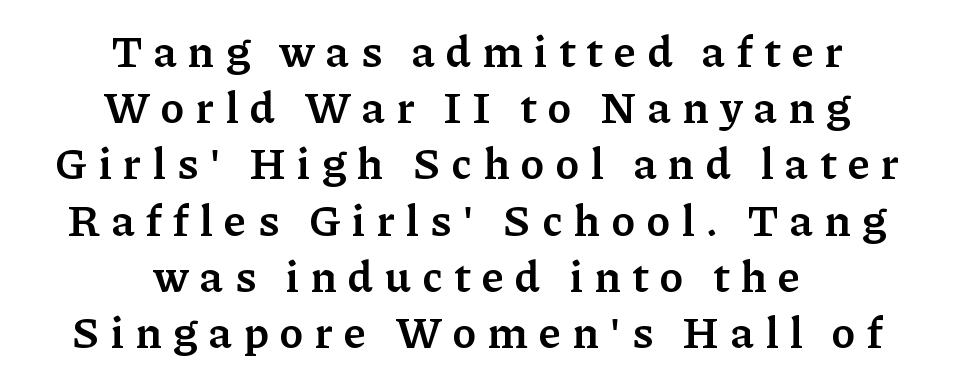
Q: Is the text bold? A: Semi-bold.
Q: Is the text italic (slanted)? A: No, it is upright.
Q: Is the typeface a serif or a sans-serif typeface? A: Serif.
Q: Is the text underlined? A: No.
Q: How is the paragraph aligned? A: Centered.
Q: Is the spacing between letters normal or unusually wide? A: Unusually wide.
Q: Is the spacing between lines tight, normal or loose? A: Normal.
Q: Width (condensed, normal, or wide)? A: Normal.
Q: Stroke contrast? A: Low.
Q: x-height? A: Medium.
Q: Monospaced? A: No.
